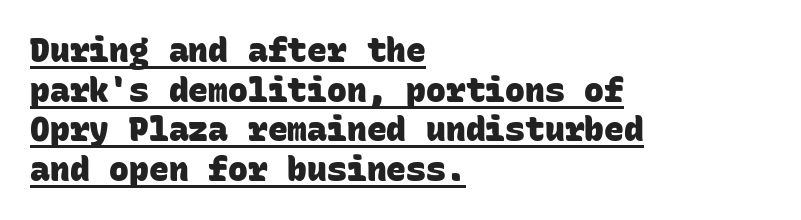
These lines are composed in type without serifs. Fixed-width glyphs throughout — classic coding-font behaviour. The rendering keeps characters at their native spacing. Horizontally, the lines are justified to the leading edge only.
